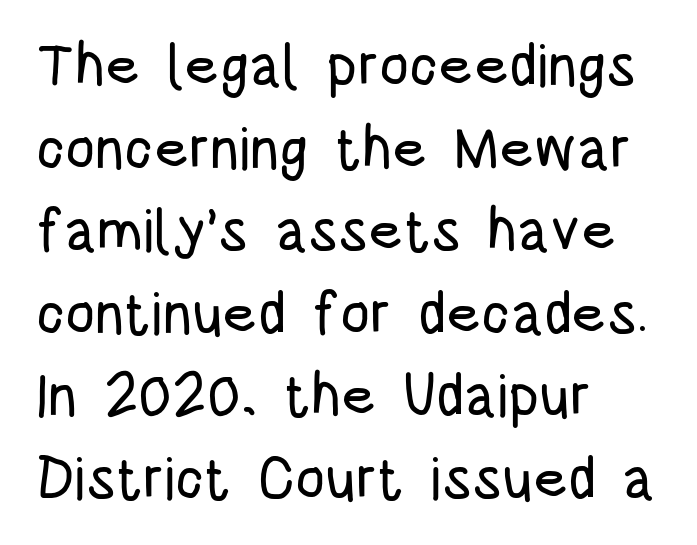
The image shows 59 px condensed sans-serif type, upright; set left-aligned, normal line spacing (1.4x), normal letter spacing, not underlined; low stroke contrast and a large x-height.
